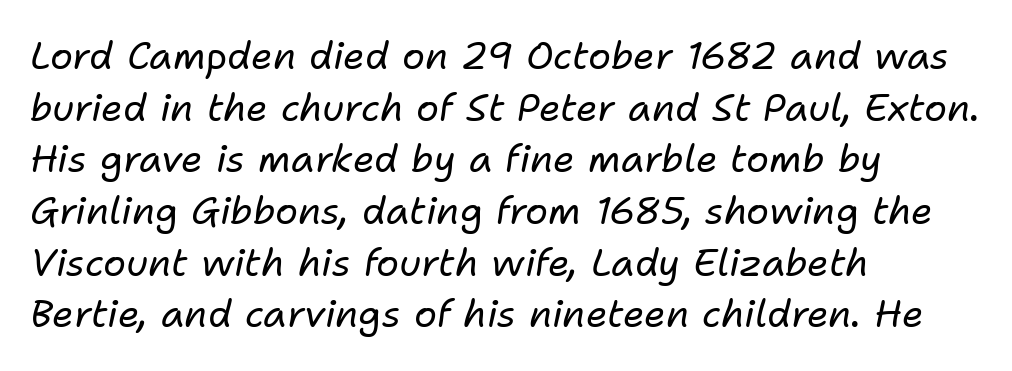
A classic flush-left, rag-right setting is used for this passage. You can tell it's italic because the verticals aren't actually vertical. Decoration check: the copy has no underline. Here the designer chose a conventional face with non-uniform glyph widths. You could call the tracking neutral — neither tight nor loose.
